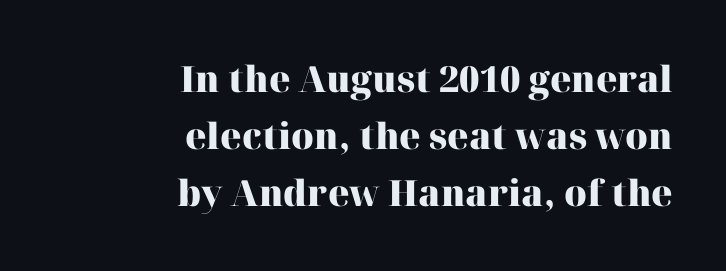
The image shows 36 px heavy serif type, upright; set right-aligned, normal line spacing (1.59x), normal letter spacing, not underlined; high stroke contrast and a medium x-height.
